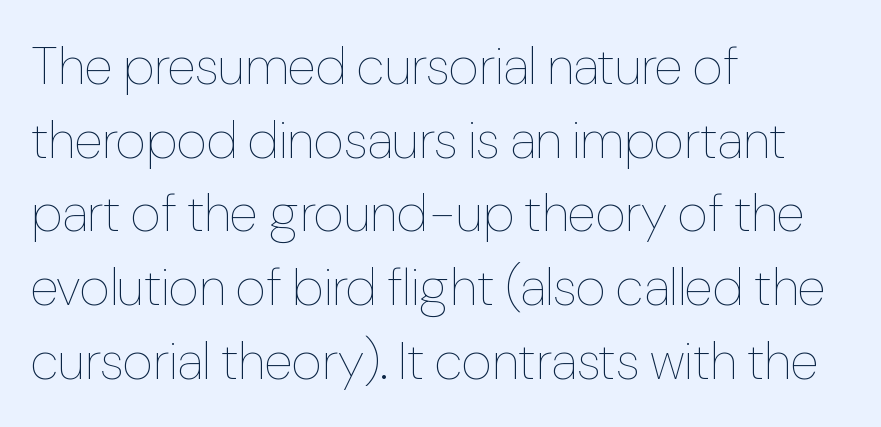
The image shows 53 px thin, condensed type, upright; set left-aligned, normal line spacing (1.39x), normal letter spacing, not underlined; low stroke contrast and a medium x-height.
